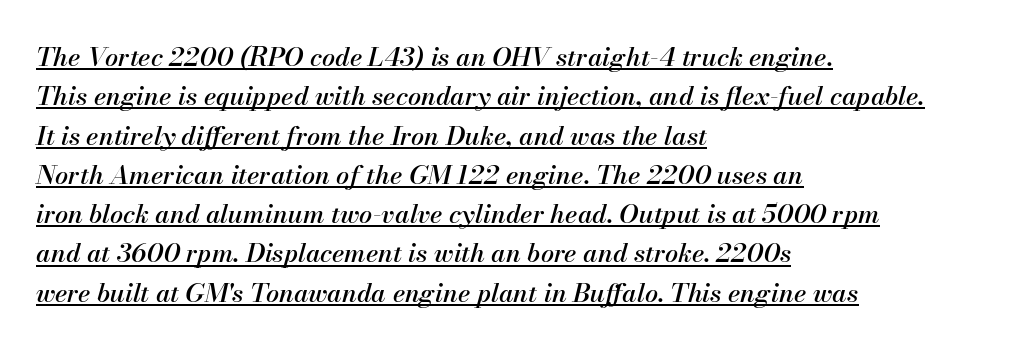
Q: Is the text italic (slanted)? A: Yes, it leans right by about 13 degrees.
Q: Is the text underlined? A: Yes.
Q: How is the paragraph aligned? A: Left-aligned.
Q: Is the spacing between letters normal or unusually wide? A: Normal.
Q: Is the spacing between lines tight, normal or loose? A: Normal.
